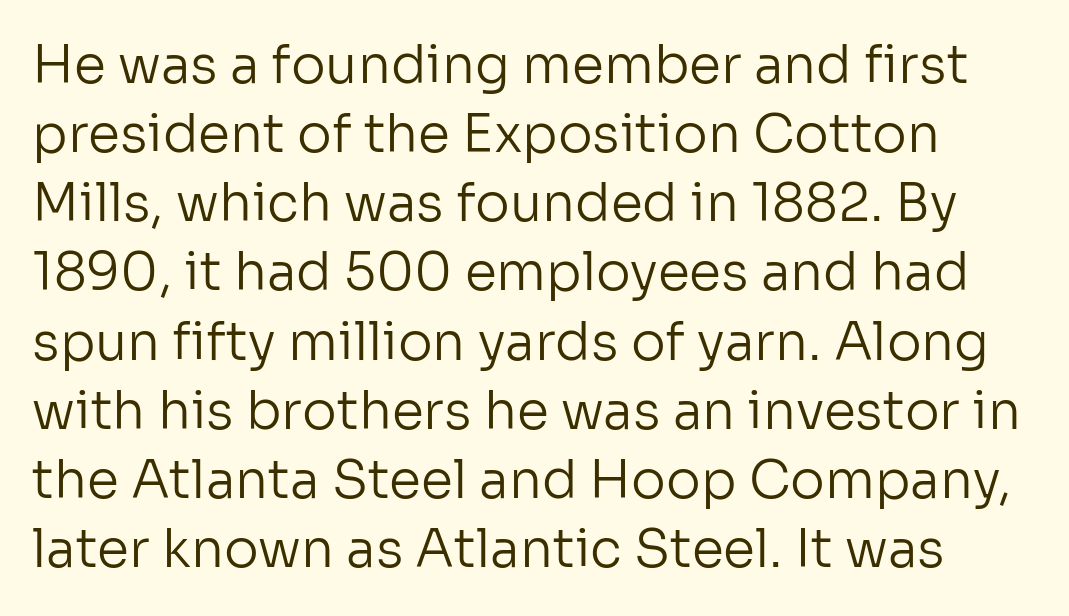
The image shows 52 px regular-weight sans-serif type, upright; set normal line spacing (1.33x), normal letter spacing, not underlined; low stroke contrast and a medium x-height.
